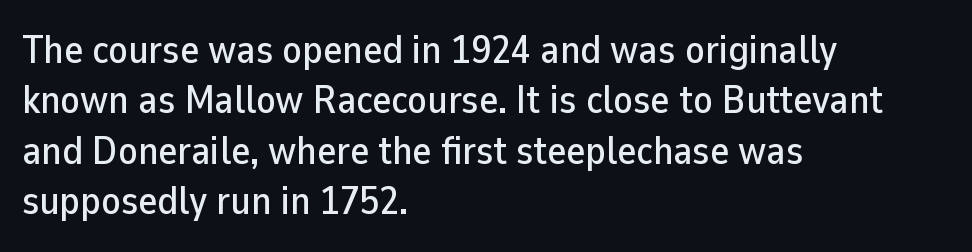
The letters stand upright; this is a roman face. Check under the words: just untouched page. Compared with a centered layout, this one pins lines to the left instead. Baseline-to-baseline distance is the conventional proportion of letter height. Serif or sans? Sans — the stroke terminals are bare.
